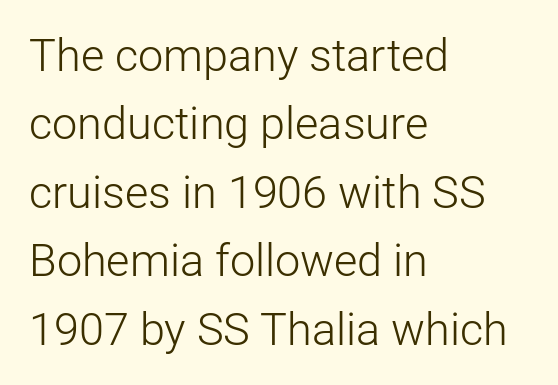
{"serif": "no", "italic": "no", "bold": "no", "weight": "light", "width": "normal", "stroke_contrast": "low", "x_height": "medium", "monospaced": "no", "underline": "no", "align": "left", "line_spacing": "normal", "line_spacing_ratio": 1.52, "letter_spacing": "normal", "letter_spacing_em": 0.0, "glyph_px": 45}
